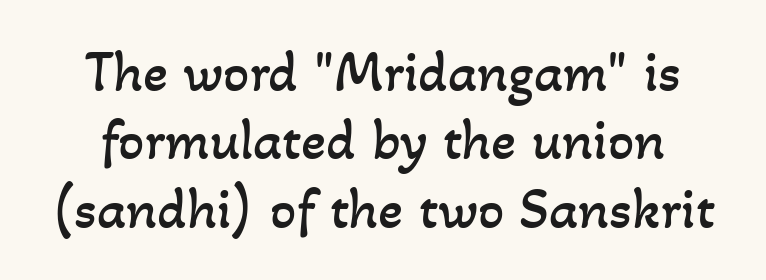
{"bold": "no", "weight": "regular", "width": "normal", "stroke_contrast": "low", "x_height": "small", "monospaced": "no", "underline": "no", "line_spacing_ratio": 1.18, "letter_spacing": "normal", "letter_spacing_em": 0.0, "glyph_px": 58}
